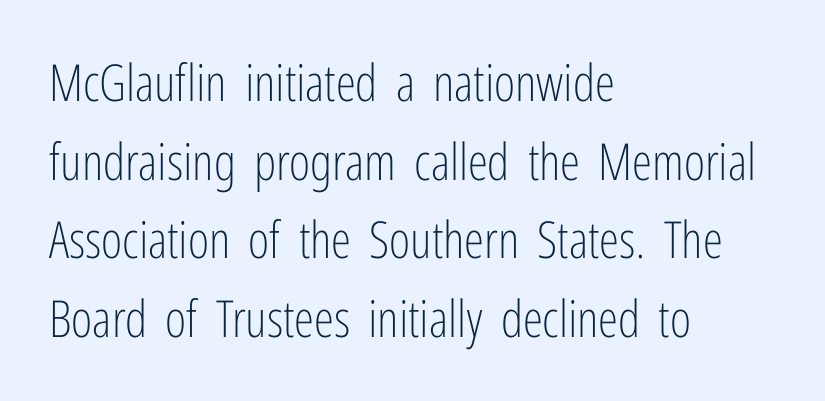
Q: Is the text bold? A: No.
Q: Is the text italic (slanted)? A: No, it is upright.
Q: Is the typeface a serif or a sans-serif typeface? A: Sans-serif.
Q: Is the text underlined? A: No.
Q: How is the paragraph aligned? A: Left-aligned.
Q: Is the spacing between letters normal or unusually wide? A: Normal.
Q: Is the spacing between lines tight, normal or loose? A: Normal.
Q: Width (condensed, normal, or wide)? A: Condensed.
Q: Stroke contrast? A: Low.
Q: x-height? A: Medium.
Q: Monospaced? A: No.
